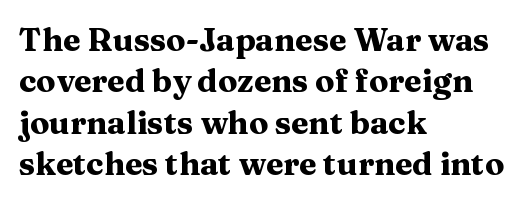
{"serif": "yes", "italic": "no", "bold": "yes", "weight": "heavy", "width": "wide", "stroke_contrast": "medium", "x_height": "medium", "monospaced": "no", "underline": "no", "align": "left", "line_spacing": "normal", "line_spacing_ratio": 1.29, "letter_spacing": "normal", "letter_spacing_em": 0.0, "glyph_px": 32}
